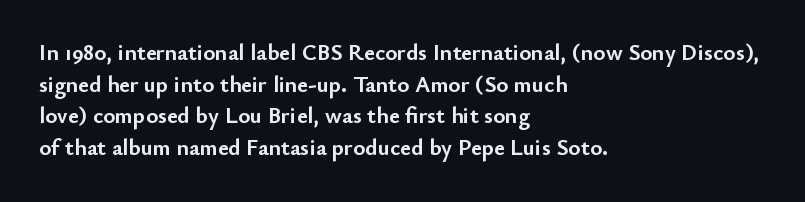
{"italic": "no", "bold": "yes", "underline": "no", "align": "left", "line_spacing": "normal", "line_spacing_ratio": 1.38, "letter_spacing": "normal", "letter_spacing_em": 0.0, "glyph_px": 23}
